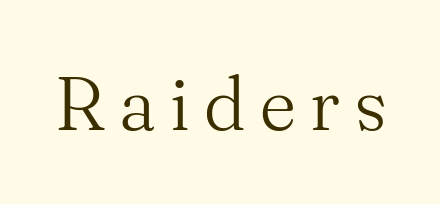
{"serif": "yes", "italic": "no", "bold": "no", "weight": "light", "width": "normal", "stroke_contrast": "medium", "x_height": "small", "monospaced": "no", "underline": "no", "glyph_px": 77}
